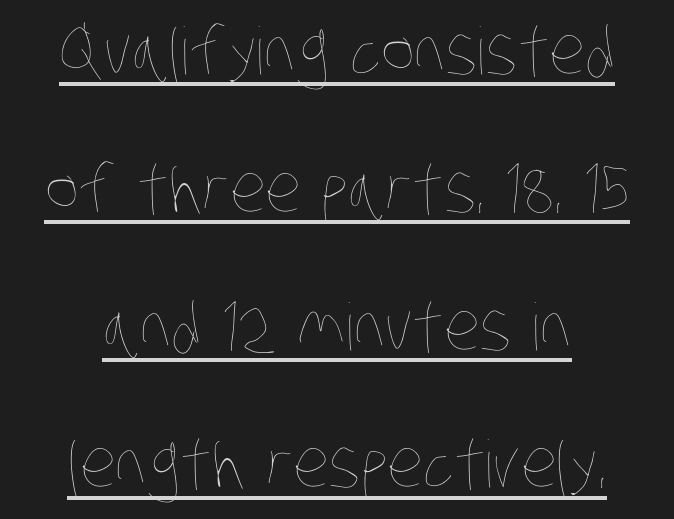
{"bold": "no", "weight": "thin", "width": "condensed", "stroke_contrast": "low", "x_height": "large", "monospaced": "no", "underline": "yes", "align": "center", "line_spacing": "loose", "line_spacing_ratio": 2.12, "letter_spacing": "normal", "letter_spacing_em": 0.0, "glyph_px": 65}
